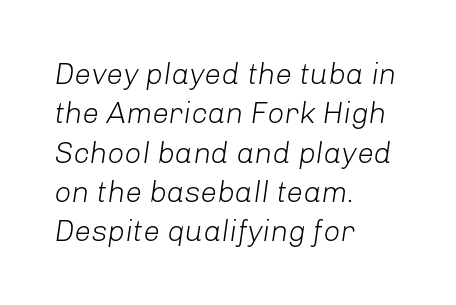
The image shows 30 px light type, italic (leaning right); set left-aligned, normal line spacing (1.31x), normal letter spacing, not underlined; low stroke contrast and a medium x-height.
